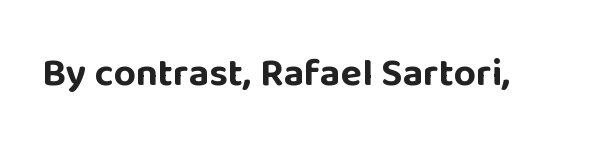
Upright lettering throughout. No extra tracking has been applied to these lines. Type without underlining. Varying glyph widths throughout — classic text-font behaviour. Emphasis by weight is at full strength: bold.
